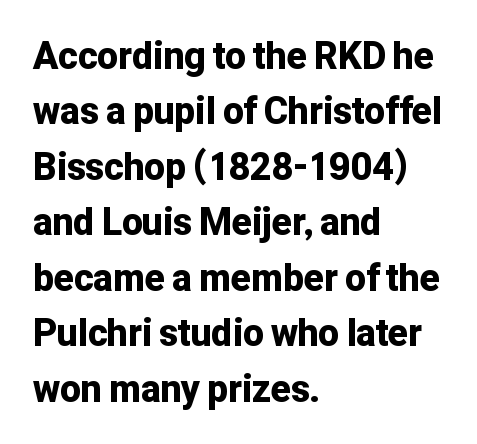
{"serif": "no", "italic": "no", "bold": "yes", "weight": "bold", "width": "normal", "stroke_contrast": "low", "x_height": "medium", "monospaced": "no", "underline": "no", "align": "left", "line_spacing": "normal", "line_spacing_ratio": 1.5, "letter_spacing": "normal", "letter_spacing_em": 0.0, "glyph_px": 37}
